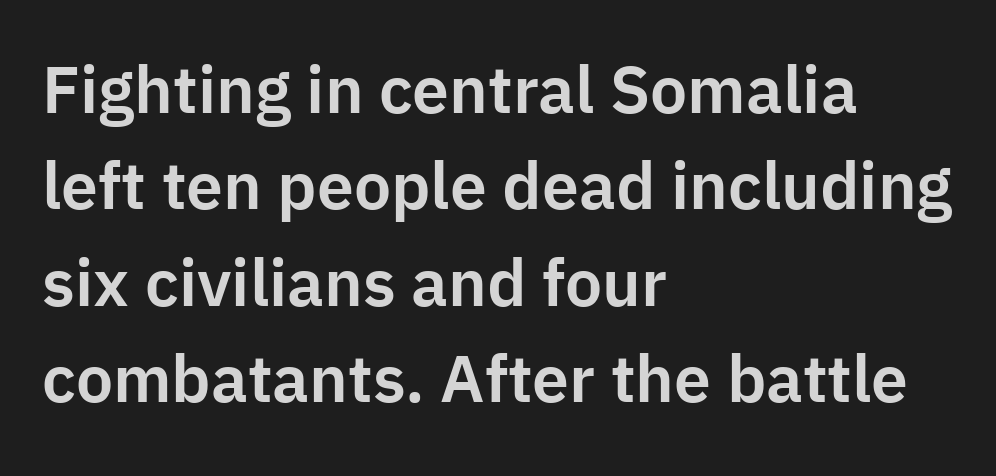
{"serif": "no", "italic": "no", "width": "normal", "stroke_contrast": "low", "x_height": "medium", "monospaced": "no", "underline": "no", "align": "left", "line_spacing": "normal", "line_spacing_ratio": 1.46, "letter_spacing": "normal", "letter_spacing_em": 0.0, "glyph_px": 66}
